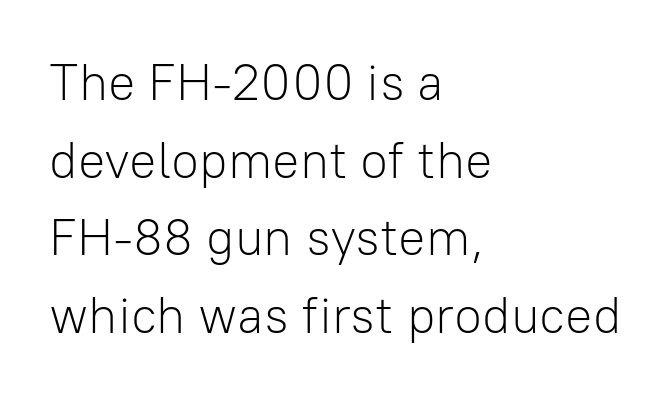
You can tell it's not italic because the verticals are truly vertical. The zone under the glyphs is completely vacant. Words appear dense and cohesive because spacing is normal. This sample is left-justified, so line endings fall wherever the words run out. Varying glyph widths throughout — classic text-font behaviour. The text was rendered using a sans face with plain stroke endings.
